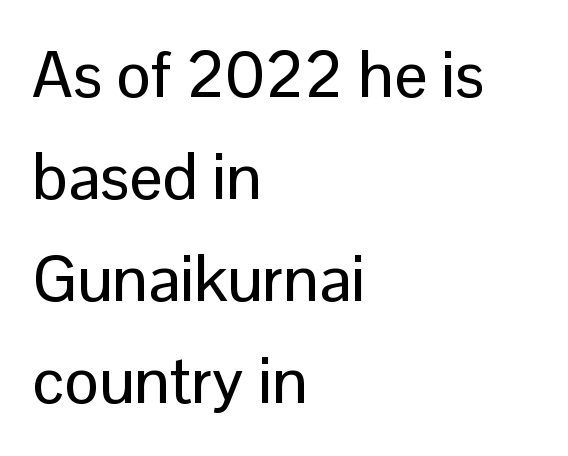
The image shows 65 px sans-serif type, upright; set left-aligned, normal line spacing (1.57x), normal letter spacing, not underlined; low stroke contrast and a medium x-height.
